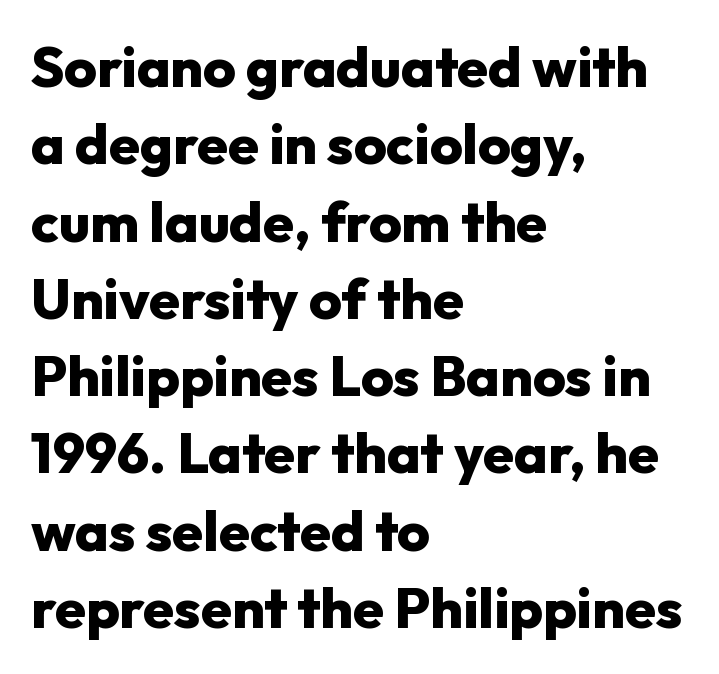
Q: Is the text bold? A: Yes.
Q: Is the text italic (slanted)? A: No, it is upright.
Q: Is the typeface a serif or a sans-serif typeface? A: Sans-serif.
Q: Is the text underlined? A: No.
Q: How is the paragraph aligned? A: Left-aligned.
Q: Is the spacing between letters normal or unusually wide? A: Normal.
Q: Is the spacing between lines tight, normal or loose? A: Normal.
Q: Width (condensed, normal, or wide)? A: Normal.
Q: Stroke contrast? A: Low.
Q: x-height? A: Medium.
Q: Monospaced? A: No.
